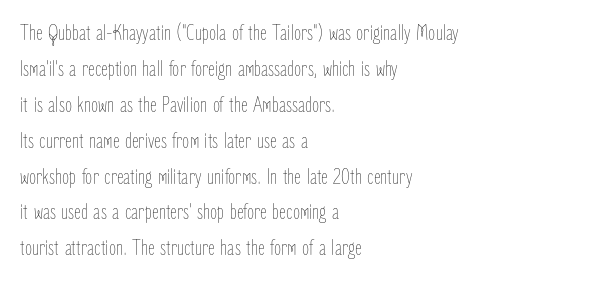
{"italic": "no", "bold": "no", "underline": "no", "align": "left", "line_spacing": "normal", "line_spacing_ratio": 1.56, "letter_spacing": "normal", "letter_spacing_em": 0.0, "glyph_px": 23}
